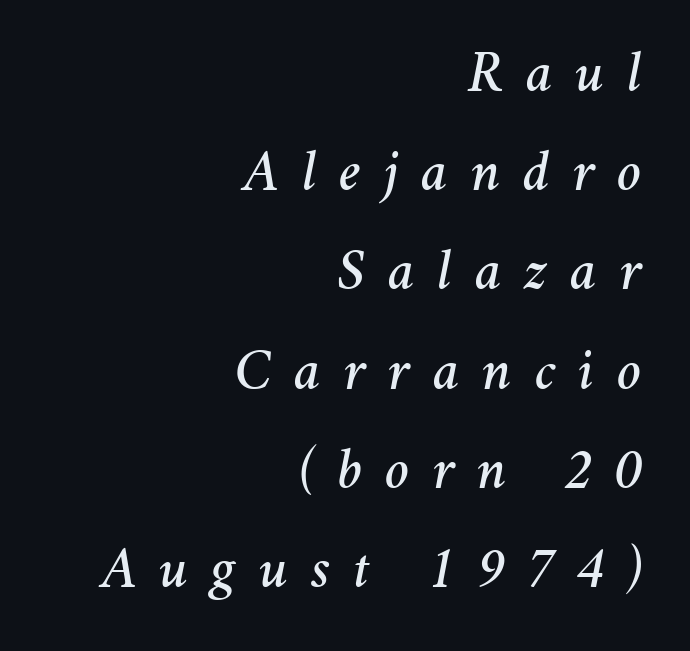
{"italic": "yes", "lean": "right", "slant_degrees": 11, "width": "normal", "stroke_contrast": "medium", "x_height": "medium", "monospaced": "no", "underline": "no", "align": "right", "line_spacing_ratio": 1.71, "letter_spacing": "wide", "letter_spacing_em": 0.39, "glyph_px": 58}
